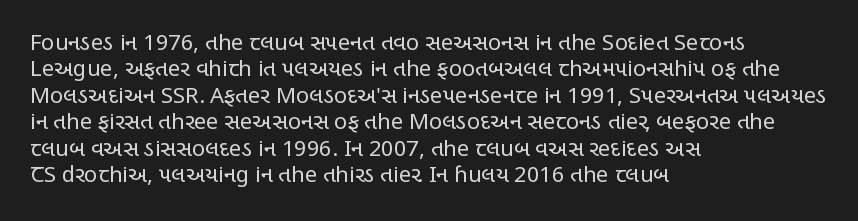
Q: Is the text bold? A: No.
Q: Is the text italic (slanted)? A: No, it is upright.
Q: Is the text underlined? A: No.
Q: How is the paragraph aligned? A: Left-aligned.
Q: Is the spacing between letters normal or unusually wide? A: Normal.
